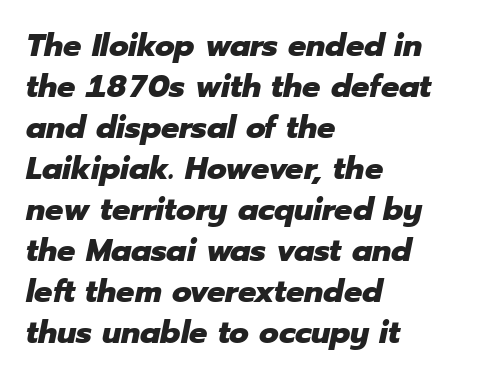
The typesetter chose a ragged-right arrangement here. The typesetting leans heavy: a genuine bold. Beneath every word, the page is bare. Line spacing here is normal.
